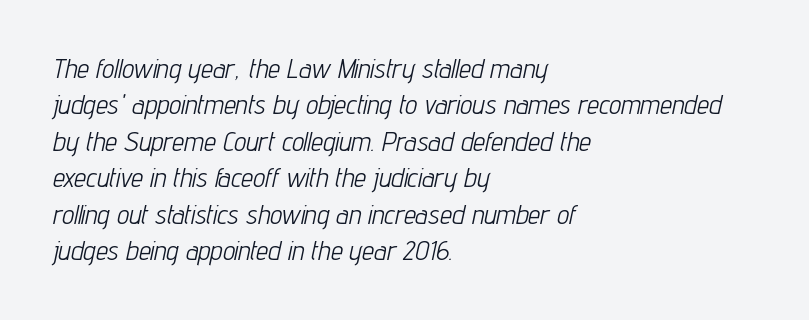
{"italic": "yes", "lean": "right", "slant_degrees": 12, "bold": "no", "underline": "no", "align": "left", "line_spacing": "normal", "line_spacing_ratio": 1.35, "letter_spacing": "normal", "letter_spacing_em": 0.0, "glyph_px": 27}
